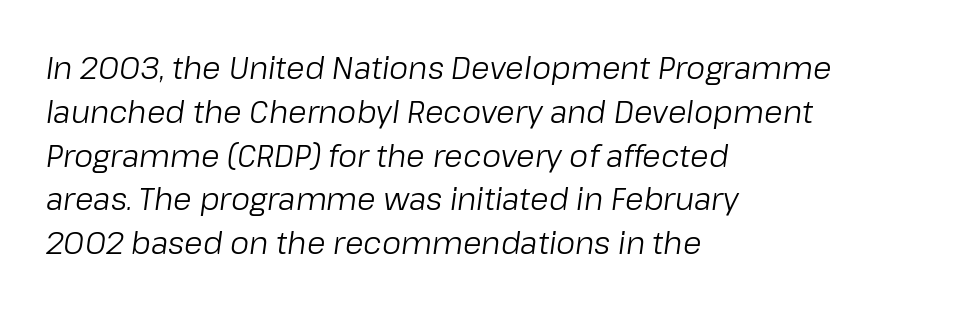
Q: Is the text bold? A: No.
Q: Is the text italic (slanted)? A: Yes, it leans right by about 8 degrees.
Q: Is the text underlined? A: No.
Q: How is the paragraph aligned? A: Left-aligned.
Q: Is the spacing between letters normal or unusually wide? A: Normal.
Q: Is the spacing between lines tight, normal or loose? A: Normal.
Q: Width (condensed, normal, or wide)? A: Normal.
Q: Stroke contrast? A: Low.
Q: x-height? A: Medium.
Q: Monospaced? A: No.
